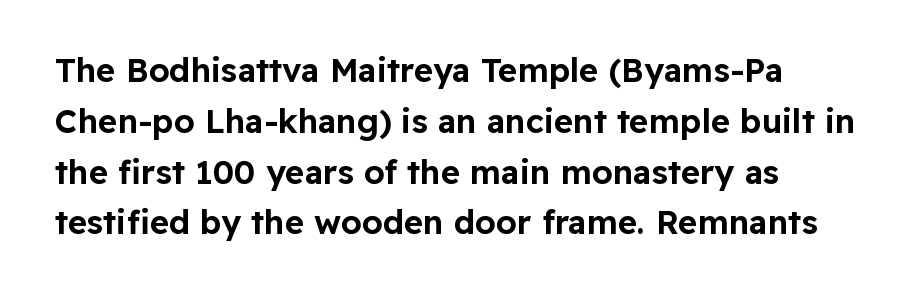
Lines of text with bare space underneath. Proportional: the letters do not fall into vertical columns. The typeface chosen for these lines omits serifs. These lines keep a tight, regular rhythm from letter to letter. The specimen reads as upright at a glance.
